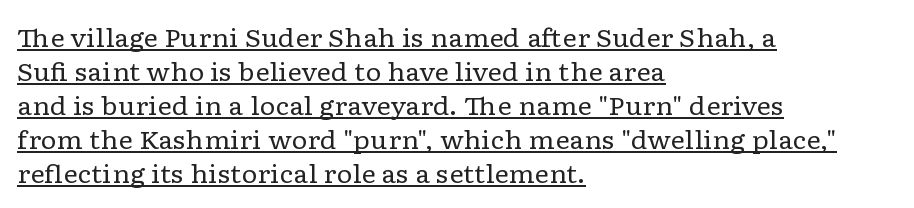
Q: Is the text bold? A: No.
Q: Is the text italic (slanted)? A: No, it is upright.
Q: Is the text underlined? A: Yes.
Q: How is the paragraph aligned? A: Left-aligned.
Q: Is the spacing between letters normal or unusually wide? A: Normal.
Q: Is the spacing between lines tight, normal or loose? A: Normal.
